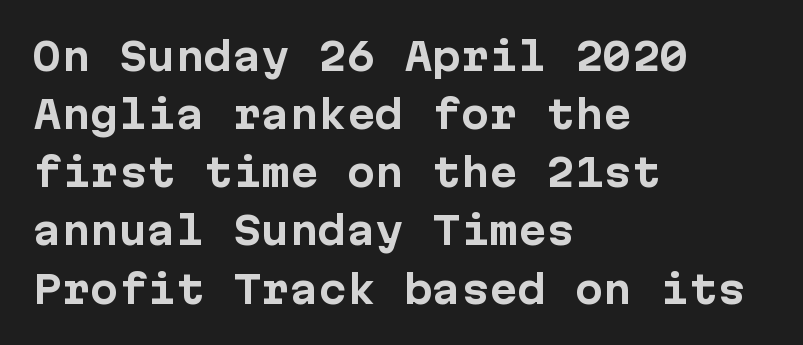
The image shows 38 px bold sans-serif type, upright, monospaced; set left-aligned, normal line spacing (1.53x), normal letter spacing, not underlined; low stroke contrast and a medium x-height.
